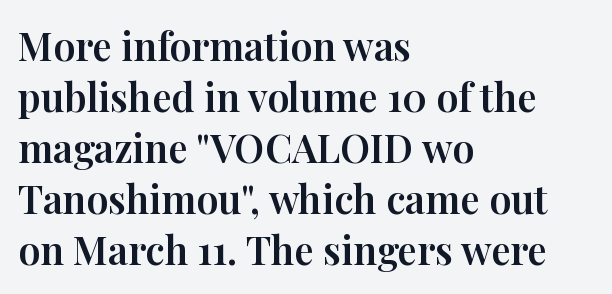
Q: Is the text italic (slanted)? A: No, it is upright.
Q: Is the typeface a serif or a sans-serif typeface? A: Serif.
Q: Is the text underlined? A: No.
Q: How is the paragraph aligned? A: Left-aligned.
Q: Is the spacing between letters normal or unusually wide? A: Normal.
Q: Is the spacing between lines tight, normal or loose? A: Normal.
Q: Width (condensed, normal, or wide)? A: Normal.
Q: Stroke contrast? A: High.
Q: x-height? A: Medium.
Q: Monospaced? A: No.
